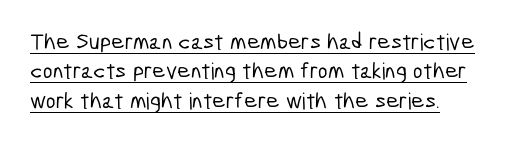
Q: Is the text underlined? A: Yes.
Q: How is the paragraph aligned? A: Left-aligned.
Q: Is the spacing between letters normal or unusually wide? A: Normal.
Q: Is the spacing between lines tight, normal or loose? A: Normal.
